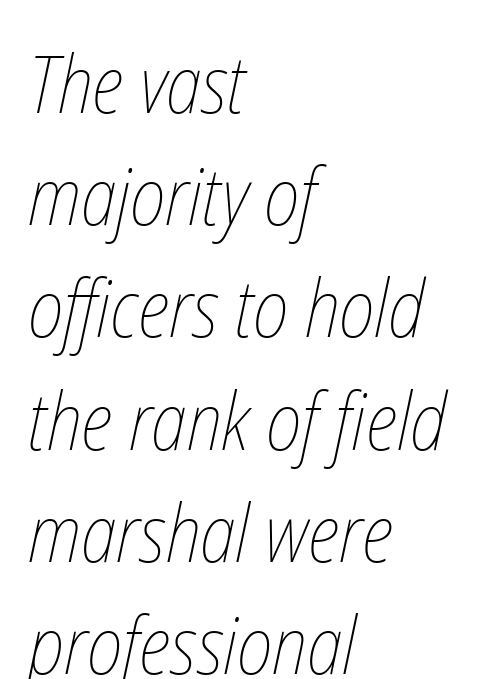
{"bold": "no", "weight": "thin", "width": "condensed", "stroke_contrast": "low", "x_height": "medium", "monospaced": "no", "underline": "no", "align": "left", "line_spacing": "normal", "line_spacing_ratio": 1.42, "letter_spacing": "normal", "letter_spacing_em": 0.0, "glyph_px": 79}
